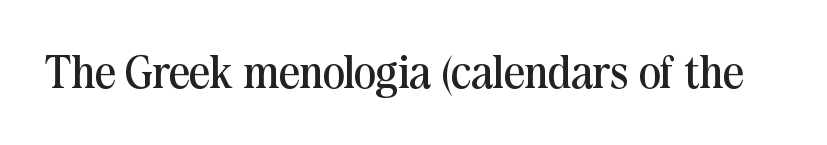
Stem width sits at or under what a default text font uses. Posture: vertical. Look at the bottom of the vertical strokes: they flare into serifs here. Is this a fixed-width face? No — the glyphs have proportional, varying widths.
